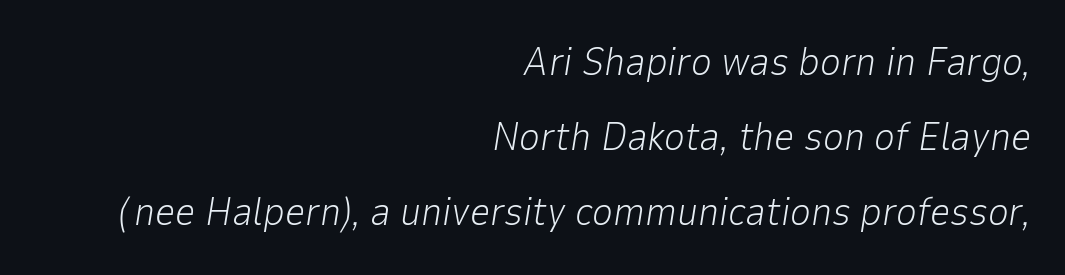
{"italic": "yes", "lean": "right", "slant_degrees": 9, "bold": "no", "weight": "light", "width": "normal", "stroke_contrast": "low", "x_height": "medium", "monospaced": "no", "underline": "no", "align": "right", "line_spacing_ratio": 1.88, "letter_spacing": "normal", "letter_spacing_em": 0.0, "glyph_px": 40}
